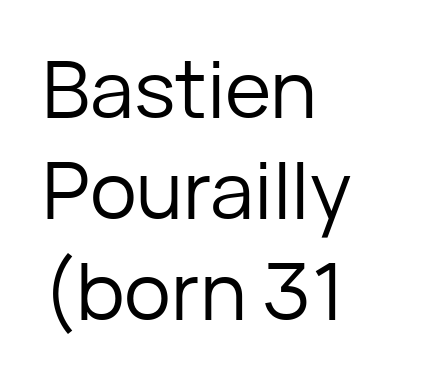
{"serif": "no", "italic": "no", "bold": "no", "weight": "regular", "width": "normal", "stroke_contrast": "low", "x_height": "medium", "monospaced": "no", "underline": "no", "align": "left", "line_spacing": "normal", "line_spacing_ratio": 1.28, "letter_spacing": "normal", "letter_spacing_em": 0.0, "glyph_px": 79}
